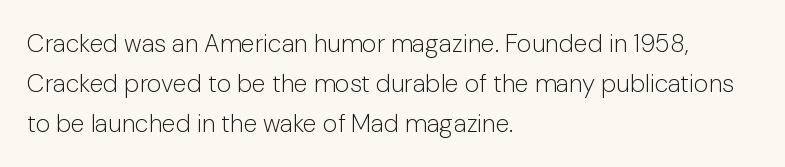
The image shows 25 px text type, upright; set left-aligned, normal line spacing (1.6x), normal letter spacing, not underlined.
